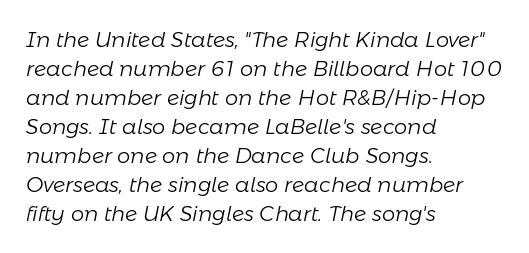
The image shows 21 px text type, italic (leaning right); set left-aligned, normal line spacing (1.38x), normal letter spacing, not underlined.
